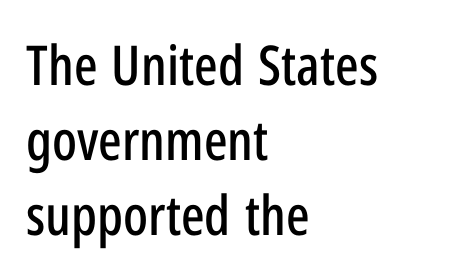
The image shows 55 px condensed sans-serif type, upright; set left-aligned, normal line spacing (1.36x), normal letter spacing, not underlined; low stroke contrast and a medium x-height.
